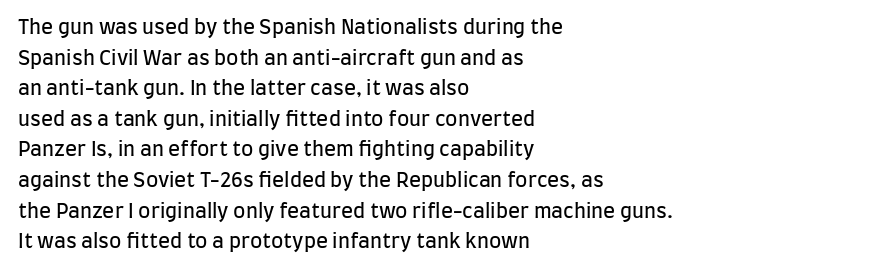
{"italic": "no", "bold": "no", "underline": "no", "align": "left", "line_spacing": "normal", "line_spacing_ratio": 1.53, "letter_spacing": "normal", "letter_spacing_em": 0.0, "glyph_px": 20}
